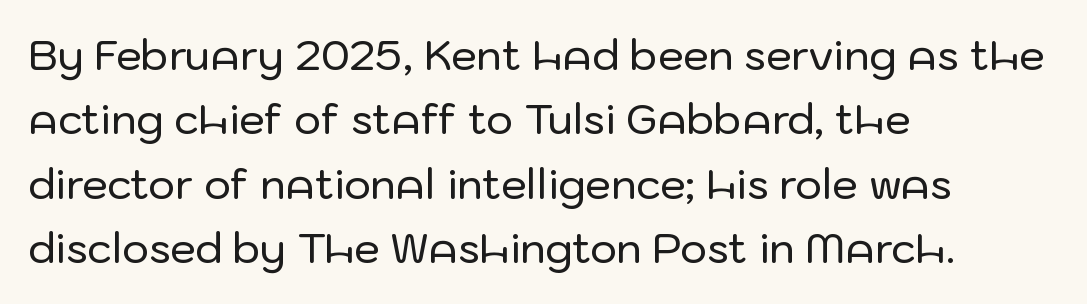
Q: Is the text italic (slanted)? A: No, it is upright.
Q: Is the typeface a serif or a sans-serif typeface? A: Sans-serif.
Q: Is the text underlined? A: No.
Q: How is the paragraph aligned? A: Left-aligned.
Q: Is the spacing between letters normal or unusually wide? A: Normal.
Q: Is the spacing between lines tight, normal or loose? A: Normal.
Q: Width (condensed, normal, or wide)? A: Normal.
Q: Stroke contrast? A: Low.
Q: x-height? A: Medium.
Q: Monospaced? A: No.
